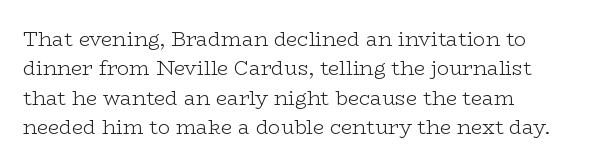
Q: Is the text bold? A: No.
Q: Is the text italic (slanted)? A: No, it is upright.
Q: Is the text underlined? A: No.
Q: How is the paragraph aligned? A: Left-aligned.
Q: Is the spacing between letters normal or unusually wide? A: Normal.
Q: Is the spacing between lines tight, normal or loose? A: Normal.
